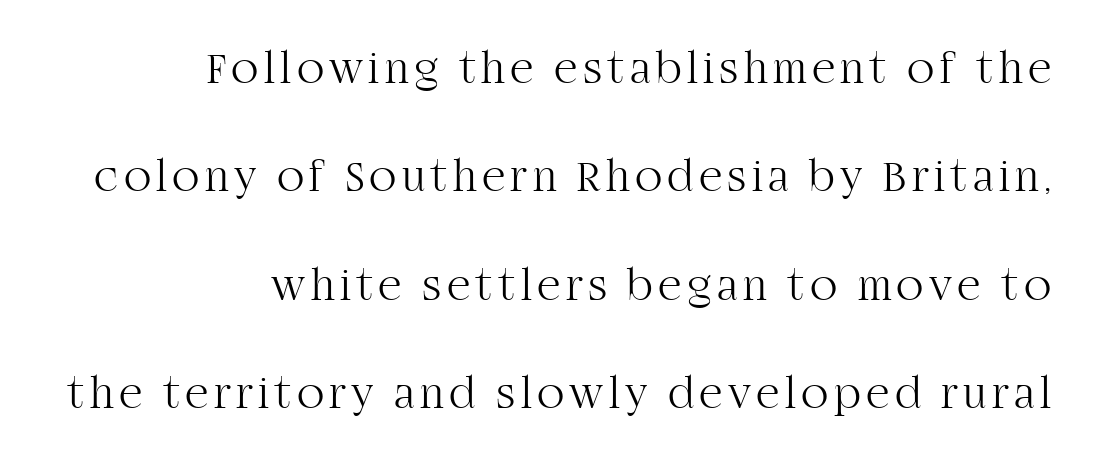
The image shows 45 px light serif type, upright; set right-aligned, loose line spacing (2.41x), not underlined; high stroke contrast and a large x-height.
